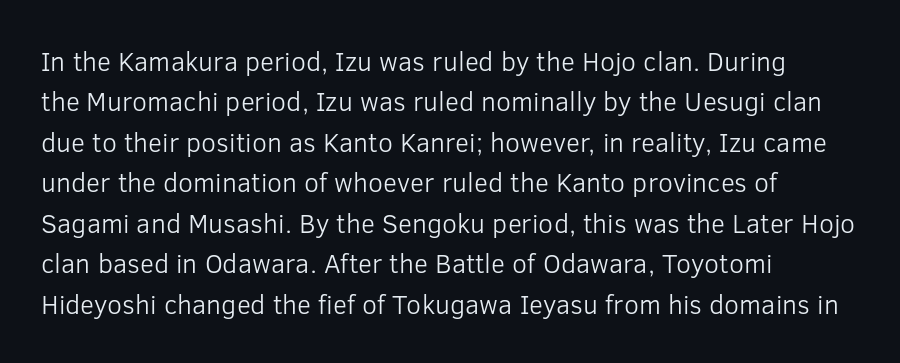
The image shows 27 px text type, upright; set left-aligned, normal line spacing (1.5x), normal letter spacing, not underlined.
